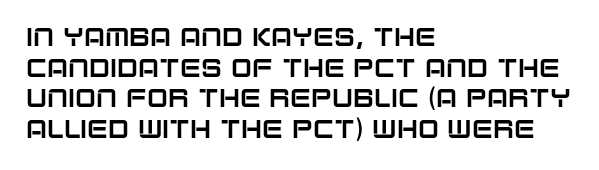
The image shows 25 px text type, upright; set left-aligned, line spacing 1.23x, normal letter spacing, not underlined.
